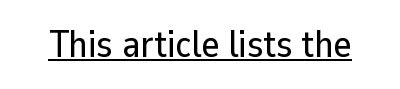
{"serif": "no", "italic": "no", "width": "normal", "stroke_contrast": "low", "x_height": "medium", "monospaced": "no", "underline": "yes", "letter_spacing": "normal", "letter_spacing_em": 0.0, "glyph_px": 38}
